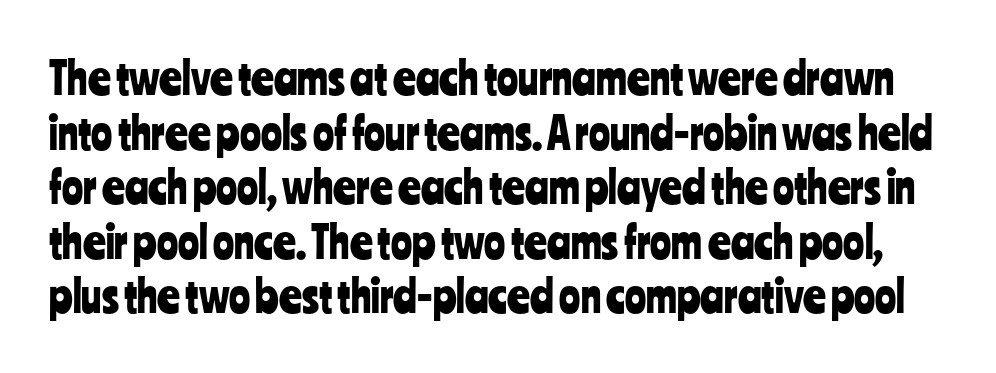
Q: Is the text italic (slanted)? A: No, it is upright.
Q: Is the typeface a serif or a sans-serif typeface? A: Sans-serif.
Q: Is the text underlined? A: No.
Q: Is the spacing between letters normal or unusually wide? A: Normal.
Q: Width (condensed, normal, or wide)? A: Condensed.
Q: Stroke contrast? A: Low.
Q: x-height? A: Medium.
Q: Monospaced? A: No.
